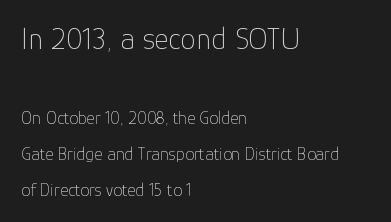
Q: Is the text bold? A: No.
Q: Is the text italic (slanted)? A: No, it is upright.
Q: Is the typeface a serif or a sans-serif typeface? A: Sans-serif.
Q: Is the text underlined? A: No.
Q: How is the paragraph aligned? A: Left-aligned.
Q: Is the spacing between letters normal or unusually wide? A: Normal.
Q: Is the spacing between lines tight, normal or loose? A: Loose.
Q: Which block of text is set in a larger size, the first (top) or the second (bottom)? A: The first (top) one.
Q: Width (condensed, normal, or wide)? A: Normal.
Q: Stroke contrast? A: Low.
Q: x-height? A: Medium.
Q: Monospaced? A: No.
